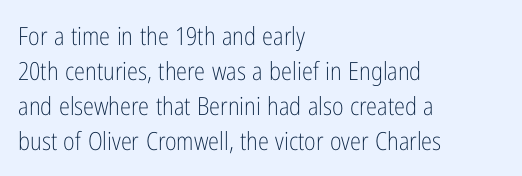
Q: Is the text bold? A: No.
Q: Is the text italic (slanted)? A: No, it is upright.
Q: Is the text underlined? A: No.
Q: How is the paragraph aligned? A: Left-aligned.
Q: Is the spacing between letters normal or unusually wide? A: Normal.
Q: Is the spacing between lines tight, normal or loose? A: Normal.
